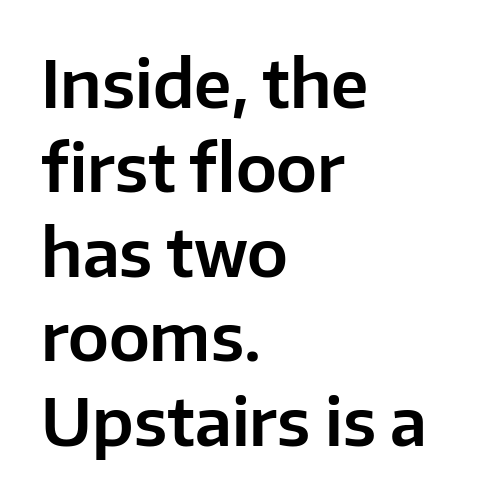
You can tell from the bare stems that sans-serif type was used. How are the letters spaced? Ordinarily, with no added tracking. How would I describe the line gaps? Plain and ordinary. The typography opts for an upright posture over an oblique one. Anything drawn beneath the words? Only blank space. Note the varied advance widths — an 'i' is clearly narrower than an 'm'.
